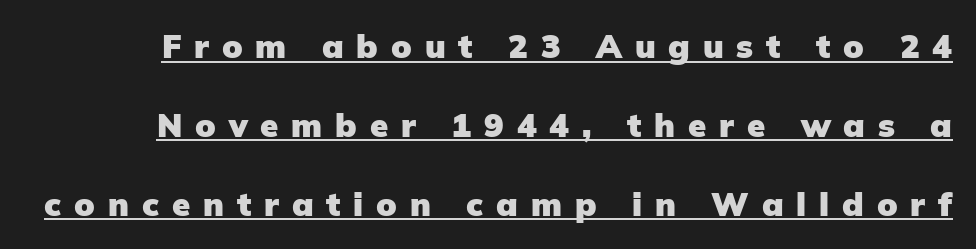
Glance below the letters and you will spot a drawn line. Heavy, bold letterforms. Each letter keeps its own natural width here, so spacing adapts to shape. Compared with typical body copy, the letter spacing here is much looser. The font's upright variant was chosen for this text. Loosely led — the rows are spread out.
